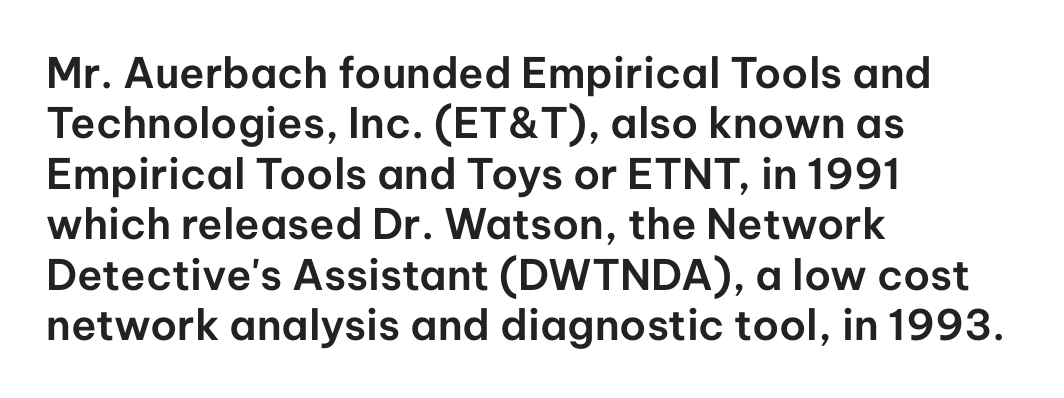
Is this a sans? Yes — the strokes have no serifs. Only glyphs here, with clear space below each row. The typesetter chose a ragged-right arrangement here. Note the varied advance widths — an 'i' is clearly narrower than an 'm'. The rendering keeps characters at their native spacing.
